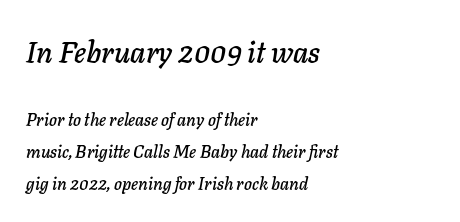
The image shows 29 px text type, italic (leaning right); set left-aligned, line spacing 1.88x, normal letter spacing, not underlined; the first (top) block is 1.71x larger; low stroke contrast and a medium x-height.
